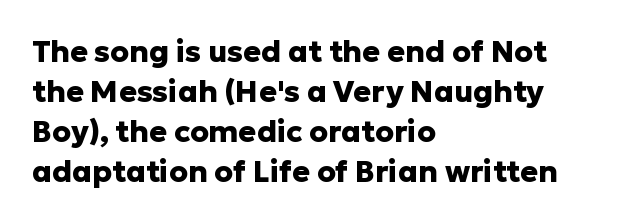
{"serif": "no", "italic": "no", "bold": "yes", "weight": "heavy", "width": "normal", "stroke_contrast": "low", "x_height": "medium", "monospaced": "no", "underline": "no", "align": "left", "line_spacing": "normal", "line_spacing_ratio": 1.33, "letter_spacing": "normal", "letter_spacing_em": 0.0, "glyph_px": 30}
